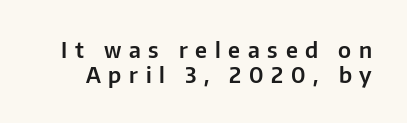
Honestly, the letter spacing is so wide it's the main thing you notice. Italic? Not at all — the glyphs are vertical. A bare baseline throughout the passage. The vertical gap from one line to the next is small.
